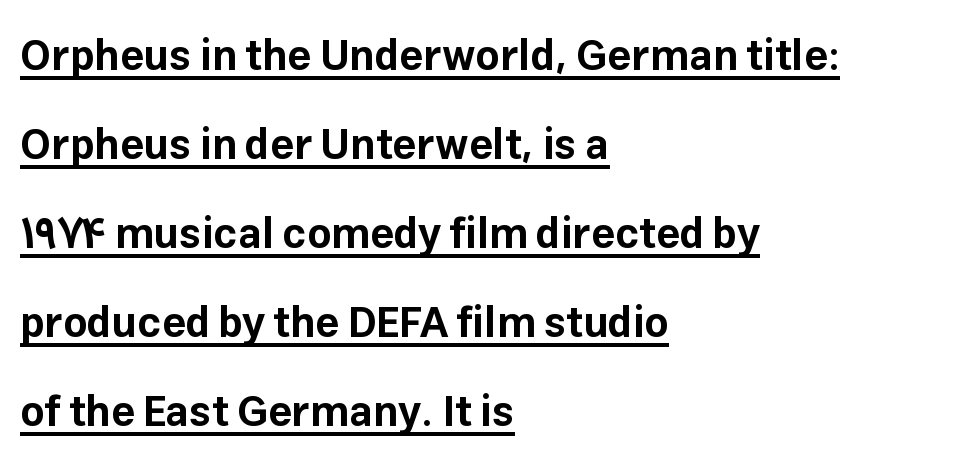
The image shows 42 px bold sans-serif type, upright; set left-aligned, loose line spacing (2.12x), normal letter spacing, underlined; low stroke contrast and a medium x-height.
